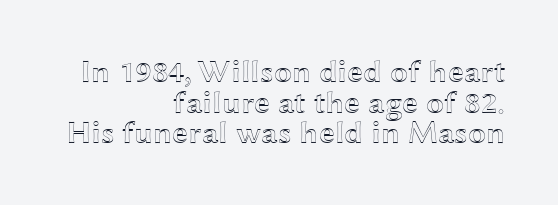
The image shows 32 px wide type, upright; set right-aligned, tight line spacing (0.96x), normal letter spacing, not underlined; a medium x-height.
